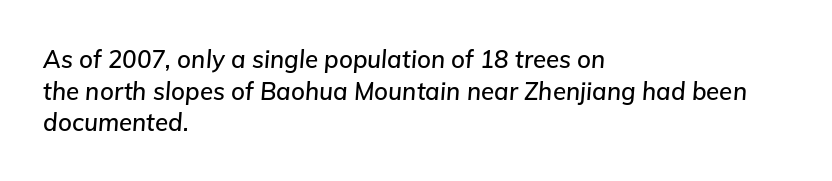
{"italic": "yes", "lean": "right", "slant_degrees": 5, "underline": "no", "align": "left", "line_spacing": "normal", "line_spacing_ratio": 1.32, "letter_spacing": "normal", "letter_spacing_em": 0.0, "glyph_px": 24}
